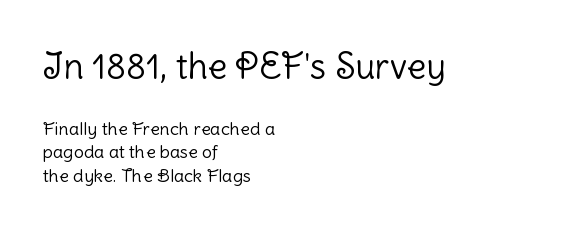
These lines keep a tight, regular rhythm from letter to letter. Visually the block forms a straight wall on the left and a jagged coastline on the right. Spacing verdict: proportional, widths tailored to each character. This sample uses an upright cut, with every glyph sitting square on the baseline. Between these two stacked blocks, the higher one wins on size.
